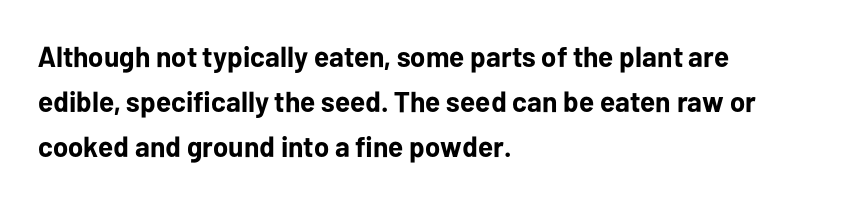
{"serif": "no", "italic": "no", "bold": "yes", "weight": "bold", "width": "normal", "stroke_contrast": "low", "x_height": "medium", "monospaced": "no", "underline": "no", "align": "left", "line_spacing": "normal", "line_spacing_ratio": 1.56, "letter_spacing": "normal", "letter_spacing_em": 0.0, "glyph_px": 29}
